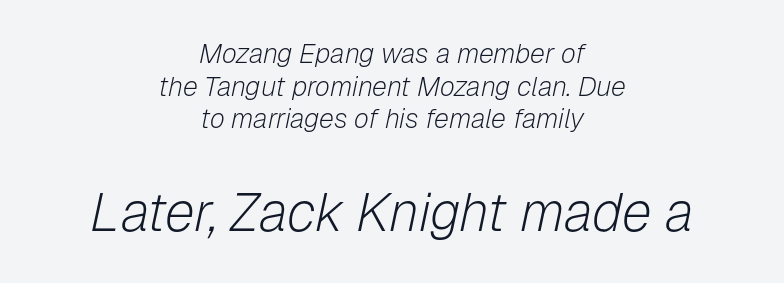
Q: Is the text bold? A: No.
Q: Is the text italic (slanted)? A: Yes, it leans right by about 12 degrees.
Q: Is the text underlined? A: No.
Q: How is the paragraph aligned? A: Centered.
Q: Is the spacing between letters normal or unusually wide? A: Normal.
Q: Which block of text is set in a larger size, the first (top) or the second (bottom)? A: The second (bottom) one.
Q: Width (condensed, normal, or wide)? A: Normal.
Q: Stroke contrast? A: Low.
Q: x-height? A: Medium.
Q: Monospaced? A: No.
